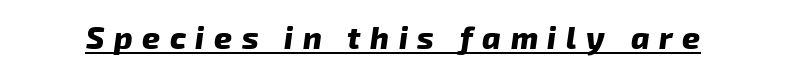
Heavy-handed strokes throughout: this text is bold. A rule runs beneath these lines of type. The gaps between neighbouring characters are conspicuously large. Spacing verdict: proportional, widths tailored to each character.
